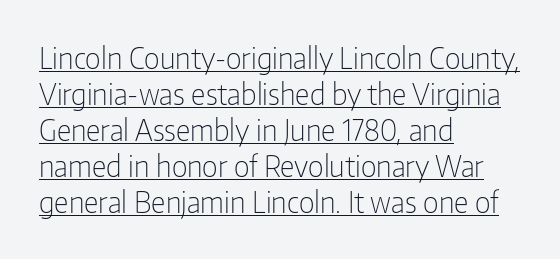
The image shows 29 px light, condensed sans-serif type, upright; set left-aligned, line spacing 1.24x, normal letter spacing, underlined; low stroke contrast and a medium x-height.
